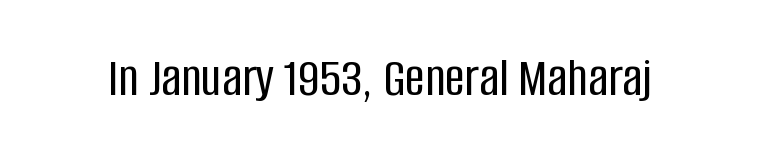
{"serif": "no", "italic": "no", "width": "condensed", "stroke_contrast": "low", "x_height": "large", "monospaced": "no", "underline": "no", "letter_spacing": "normal", "letter_spacing_em": 0.0, "glyph_px": 55}
